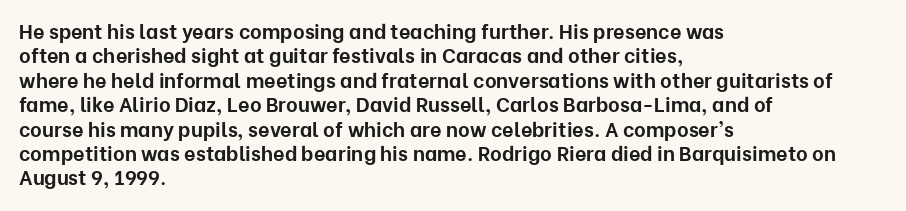
{"italic": "no", "bold": "yes", "underline": "no", "align": "left", "line_spacing_ratio": 1.22, "letter_spacing": "normal", "letter_spacing_em": 0.0, "glyph_px": 20}
